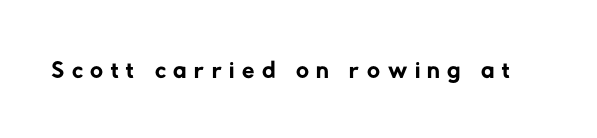
Q: Is the text bold? A: No.
Q: Is the typeface a serif or a sans-serif typeface? A: Sans-serif.
Q: Is the text underlined? A: No.
Q: Is the spacing between letters normal or unusually wide? A: Unusually wide.
Q: Width (condensed, normal, or wide)? A: Normal.
Q: Stroke contrast? A: Low.
Q: x-height? A: Medium.
Q: Monospaced? A: No.
